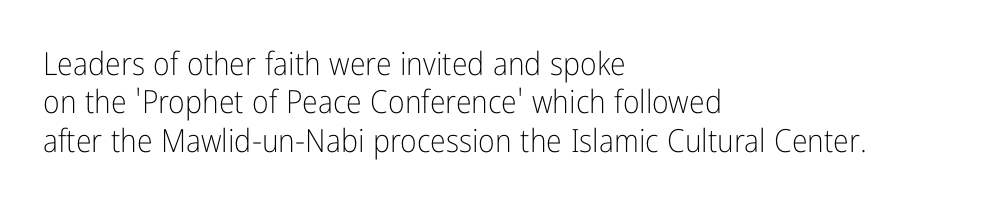
{"serif": "no", "italic": "no", "bold": "no", "weight": "light", "width": "condensed", "stroke_contrast": "low", "x_height": "medium", "monospaced": "no", "underline": "no", "align": "left", "line_spacing_ratio": 1.2, "letter_spacing": "normal", "letter_spacing_em": 0.0, "glyph_px": 32}
